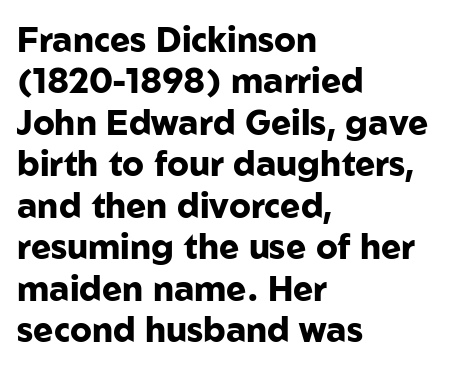
The image shows 34 px heavy sans-serif type, upright; set left-aligned, line spacing 1.22x, normal letter spacing, not underlined; low stroke contrast and a medium x-height.
